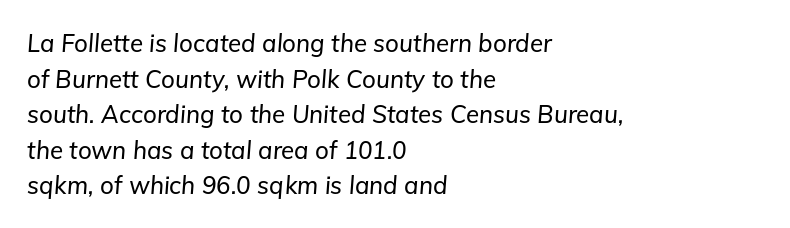
Q: Is the text italic (slanted)? A: Yes, it leans right by about 5 degrees.
Q: Is the text underlined? A: No.
Q: How is the paragraph aligned? A: Left-aligned.
Q: Is the spacing between letters normal or unusually wide? A: Normal.
Q: Is the spacing between lines tight, normal or loose? A: Normal.
